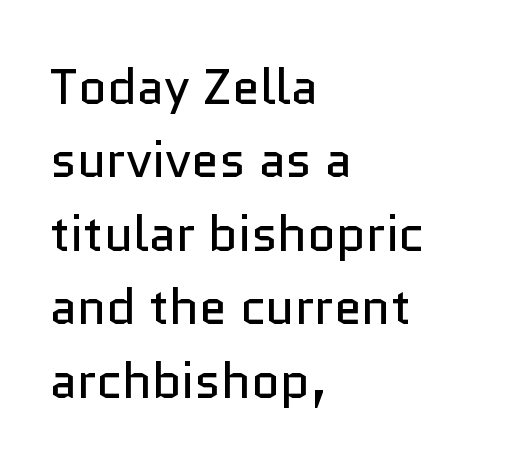
Each new line begins a customary step beneath the previous one. Glance below the letters and you will spot only blank space. This rendering leaves character spacing at its baseline value. This is the regular roman posture of the typeface.
